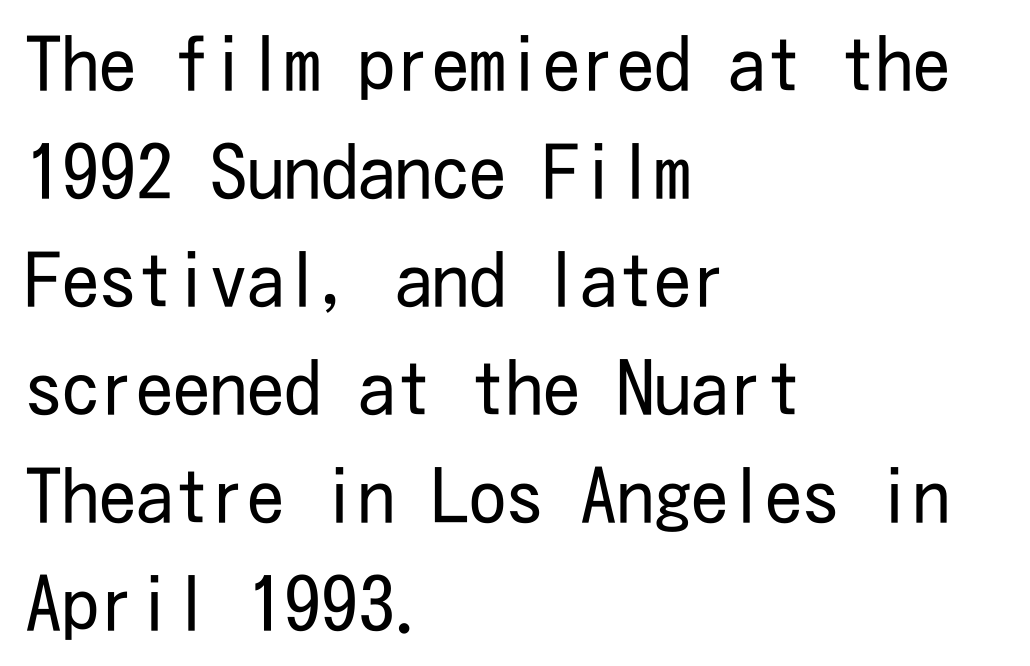
Plain, unruled lines of type. Successive baselines arrive at the customary interval. In terms of letterspacing, this is plain default setting. Teacher's note: observe the even left margin — that is flush-left alignment. This sample uses a sans-serif face. Posture: vertical.
